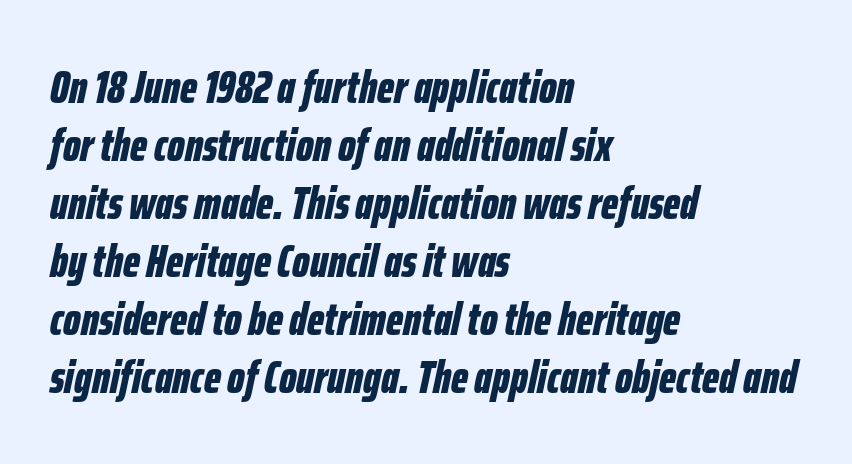
The image shows 46 px bold, condensed type, italic (leaning right); set left-aligned, normal line spacing (1.26x), normal letter spacing, not underlined; low stroke contrast and a medium x-height.
